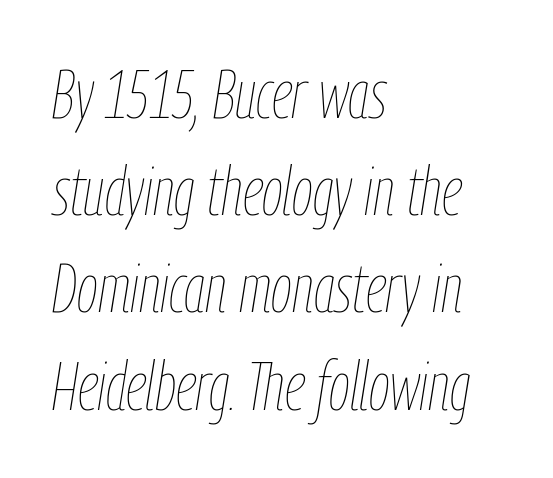
{"italic": "yes", "lean": "right", "slant_degrees": 9, "bold": "no", "weight": "thin", "width": "condensed", "stroke_contrast": "low", "x_height": "medium", "monospaced": "no", "underline": "no", "align": "left", "line_spacing": "normal", "line_spacing_ratio": 1.43, "letter_spacing": "normal", "letter_spacing_em": 0.0, "glyph_px": 68}
